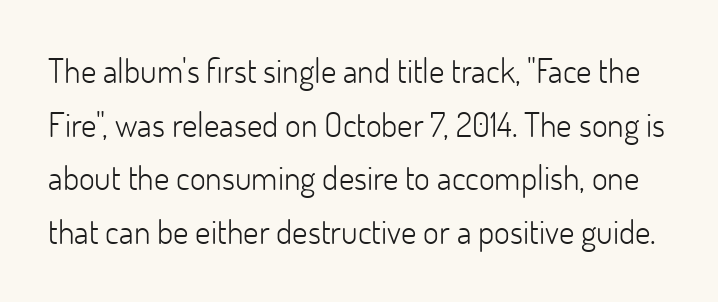
The image shows 34 px light sans-serif type, upright; set normal line spacing (1.58x), normal letter spacing, not underlined; low stroke contrast and a small x-height.
